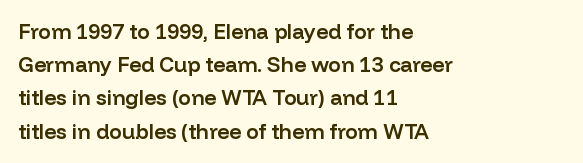
A typesetter would call this zero additional tracking. The foot of each line stays bare and open. Whoever set this chose a conventional vertical rhythm. Short and long lines alike share a common starting point at left. Stems and bowls a touch heavier than normal — semibold. The lettering stays uniformly vertical, giving the passage a roman look.
